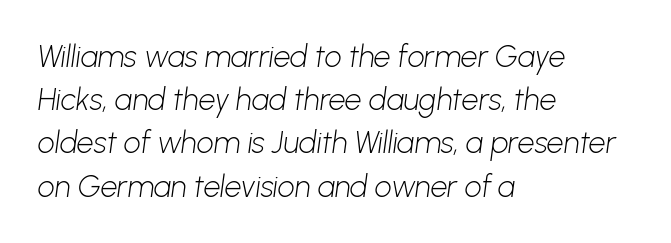
{"serif": "no", "bold": "no", "weight": "light", "width": "normal", "stroke_contrast": "low", "x_height": "medium", "monospaced": "no", "underline": "no", "align": "left", "line_spacing": "normal", "line_spacing_ratio": 1.44, "letter_spacing": "normal", "letter_spacing_em": 0.0, "glyph_px": 30}
